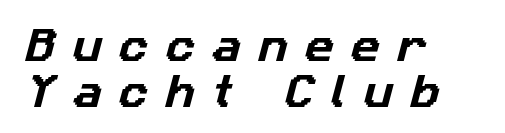
The image shows 36 px sans-serif type; set left-aligned, normal line spacing (1.28x), unusually wide letter spacing (+0.48 em), not underlined; low stroke contrast and a medium x-height.
